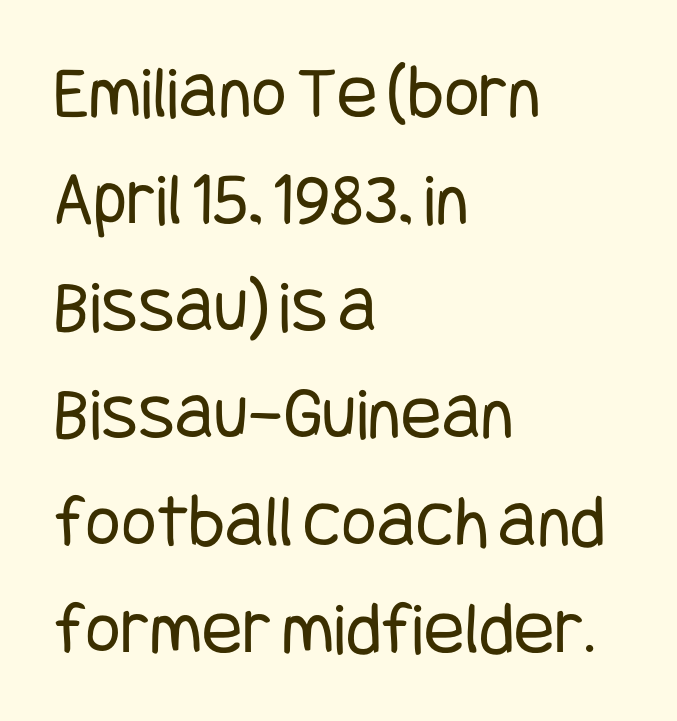
Q: Is the text bold? A: No.
Q: Is the text italic (slanted)? A: No, it is upright.
Q: Is the typeface a serif or a sans-serif typeface? A: Sans-serif.
Q: Is the text underlined? A: No.
Q: How is the paragraph aligned? A: Left-aligned.
Q: Is the spacing between letters normal or unusually wide? A: Normal.
Q: Is the spacing between lines tight, normal or loose? A: Normal.
Q: Width (condensed, normal, or wide)? A: Condensed.
Q: Stroke contrast? A: Low.
Q: x-height? A: Large.
